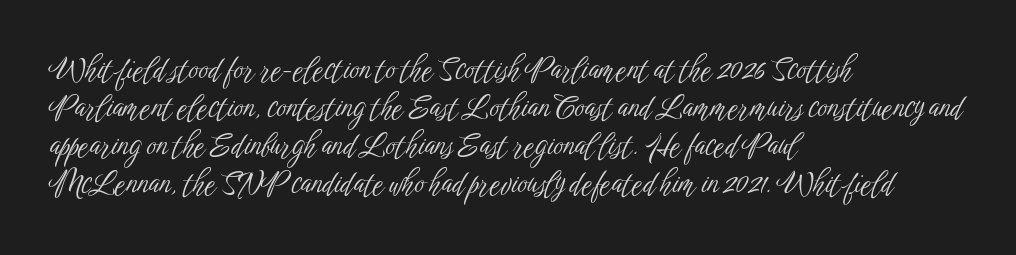
Check under the words: just untouched page. Weight: not bold — regular or lighter. The rendering uses natural spacing where letterforms have individual widths. Vertically, the passage feels balanced, rows spaced as you'd expect. A classic flush-left, rag-right setting is used for this passage.
